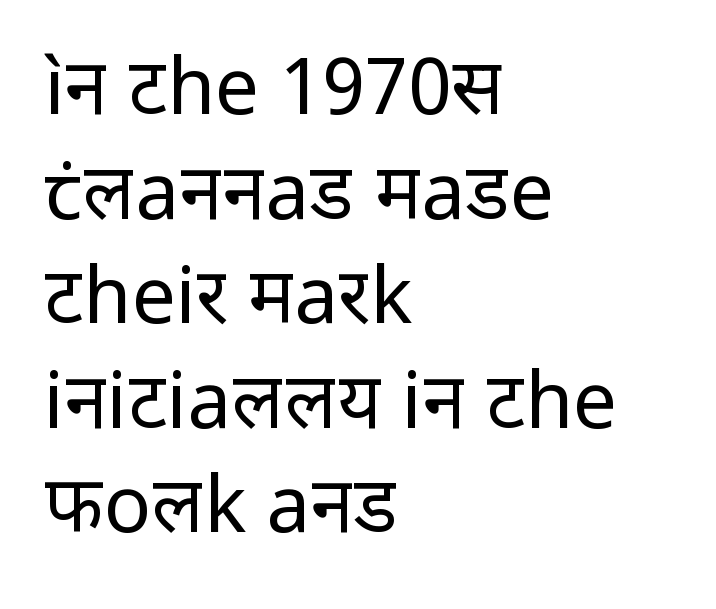
Q: Is the text bold? A: No.
Q: Is the text italic (slanted)? A: No, it is upright.
Q: Is the typeface a serif or a sans-serif typeface? A: Sans-serif.
Q: Is the text underlined? A: No.
Q: How is the paragraph aligned? A: Left-aligned.
Q: Is the spacing between letters normal or unusually wide? A: Normal.
Q: Is the spacing between lines tight, normal or loose? A: Normal.
Q: Width (condensed, normal, or wide)? A: Normal.
Q: Stroke contrast? A: Low.
Q: x-height? A: Medium.
Q: Monospaced? A: No.
